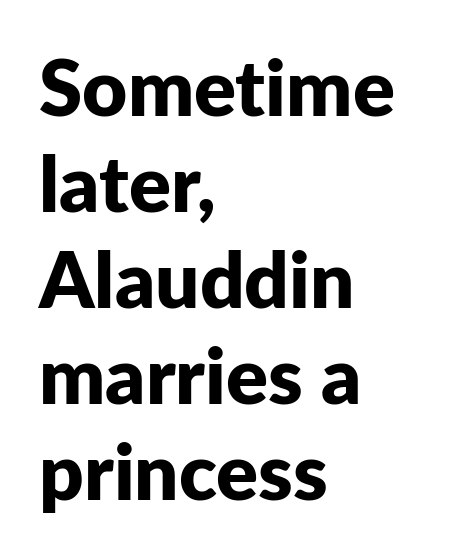
{"serif": "no", "italic": "no", "bold": "yes", "weight": "bold", "width": "normal", "stroke_contrast": "low", "x_height": "medium", "monospaced": "no", "underline": "no", "align": "left", "line_spacing_ratio": 1.23, "letter_spacing": "normal", "letter_spacing_em": 0.0, "glyph_px": 78}
